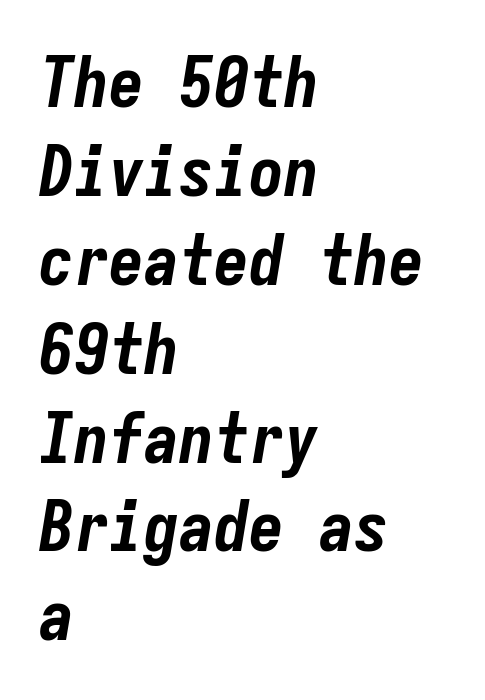
{"italic": "yes", "lean": "right", "slant_degrees": 9, "bold": "yes", "weight": "bold", "width": "condensed", "stroke_contrast": "low", "x_height": "medium", "monospaced": "yes", "underline": "no", "align": "left", "line_spacing": "normal", "line_spacing_ratio": 1.27, "letter_spacing": "normal", "letter_spacing_em": 0.0, "glyph_px": 70}
